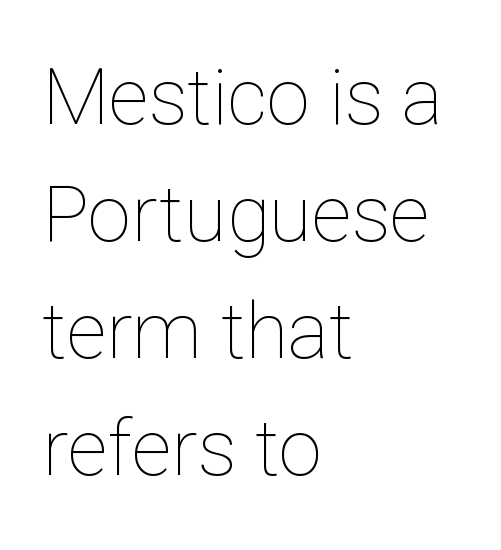
Q: Is the text bold? A: No.
Q: Is the text italic (slanted)? A: No, it is upright.
Q: Is the text underlined? A: No.
Q: How is the paragraph aligned? A: Left-aligned.
Q: Is the spacing between letters normal or unusually wide? A: Normal.
Q: Is the spacing between lines tight, normal or loose? A: Normal.
Q: Width (condensed, normal, or wide)? A: Normal.
Q: Stroke contrast? A: Low.
Q: x-height? A: Medium.
Q: Monospaced? A: No.
